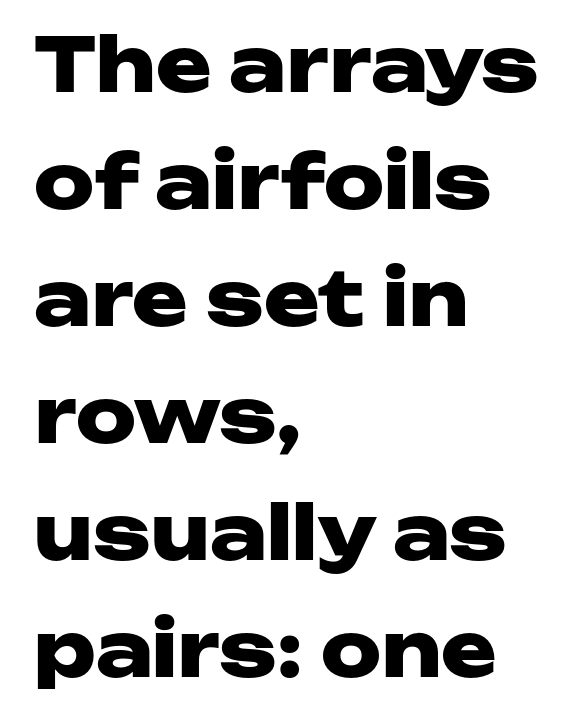
{"serif": "no", "italic": "no", "bold": "yes", "weight": "heavy", "width": "wide", "stroke_contrast": "low", "x_height": "medium", "monospaced": "no", "underline": "no", "align": "left", "line_spacing": "normal", "line_spacing_ratio": 1.56, "letter_spacing": "normal", "letter_spacing_em": 0.0, "glyph_px": 75}
